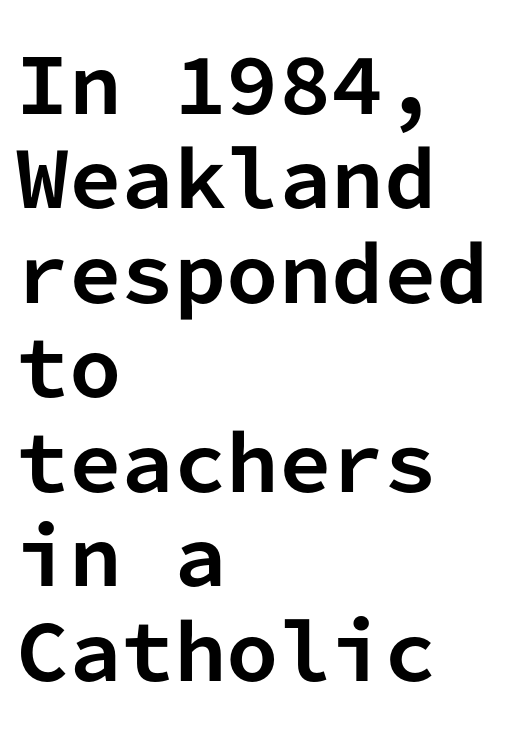
Q: Is the text bold? A: Yes.
Q: Is the text italic (slanted)? A: No, it is upright.
Q: Is the typeface a serif or a sans-serif typeface? A: Sans-serif.
Q: Is the text underlined? A: No.
Q: How is the paragraph aligned? A: Left-aligned.
Q: Is the spacing between letters normal or unusually wide? A: Normal.
Q: Is the spacing between lines tight, normal or loose? A: Normal.
Q: Width (condensed, normal, or wide)? A: Normal.
Q: Stroke contrast? A: Low.
Q: x-height? A: Medium.
Q: Monospaced? A: Yes.
